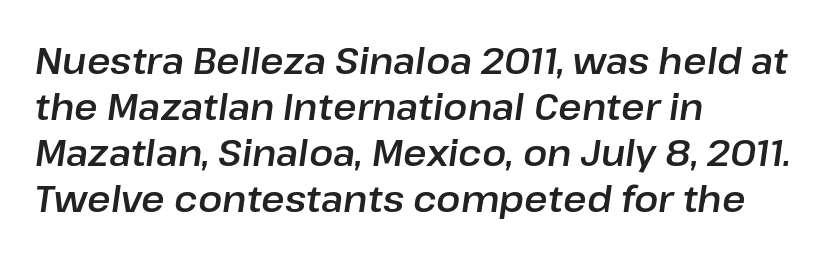
The image shows 36 px text type, italic (leaning right); set left-aligned, normal line spacing (1.28x), normal letter spacing, not underlined; low stroke contrast and a medium x-height.
